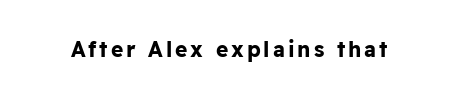
Pretty heavy lettering here — definitely bold. The passage shown is not underscored anywhere. Do the letters lean? They stand straight.
